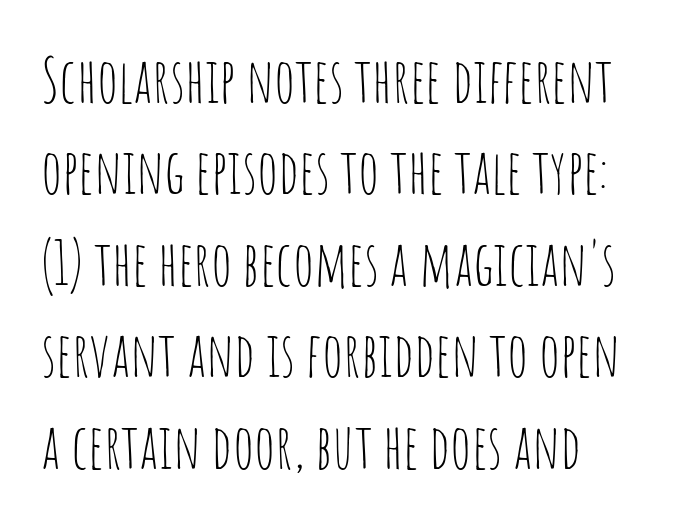
Q: Is the text bold? A: No.
Q: Is the text italic (slanted)? A: No, it is upright.
Q: Is the typeface a serif or a sans-serif typeface? A: Sans-serif.
Q: Is the text underlined? A: No.
Q: Is the spacing between letters normal or unusually wide? A: Normal.
Q: Is the spacing between lines tight, normal or loose? A: Normal.
Q: Width (condensed, normal, or wide)? A: Condensed.
Q: Stroke contrast? A: Low.
Q: x-height? A: Large.
Q: Monospaced? A: No.
